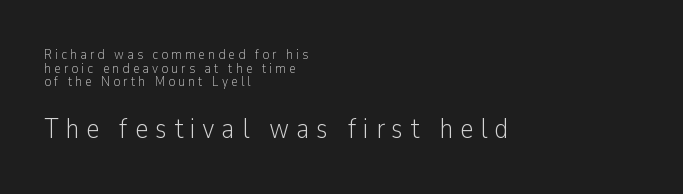
The image shows 29 px light, condensed sans-serif type, upright; set left-aligned, tight line spacing (0.98x), unusually wide letter spacing (+0.23 em), not underlined; the second (bottom) block is 2.07x larger; low stroke contrast and a medium x-height.
